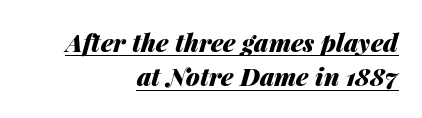
The image shows 25 px bold type, italic (leaning right); set right-aligned, normal line spacing (1.38x), normal letter spacing, underlined.
